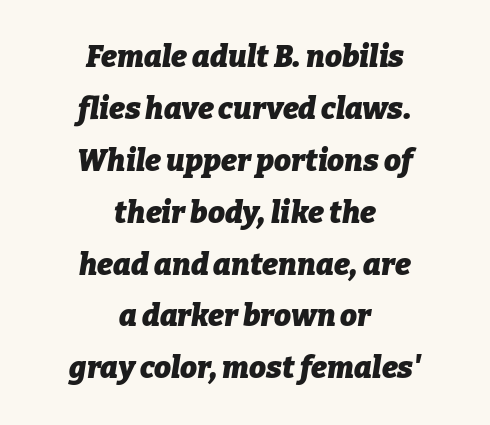
A full-strength bold gives these letters their thick strokes. This sample has the flowing, uneven cadence of proportional lettering. Characters follow at the spacing the type designer built in. The strip under each line holds only bare page. Compared with ordinary roman type, these characters are visibly tilted.
